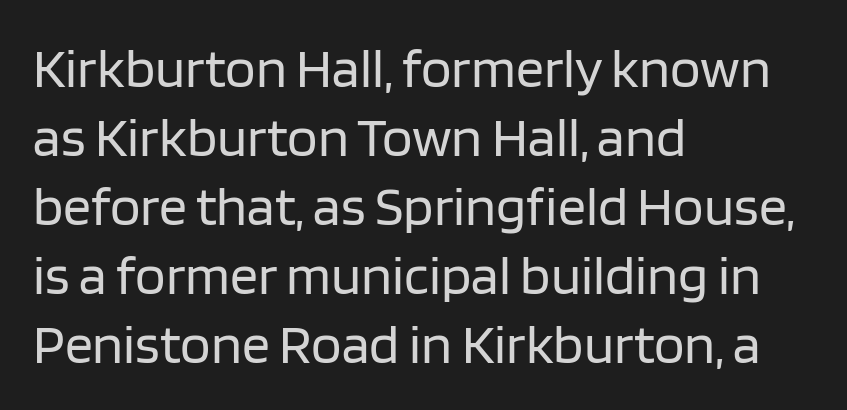
Q: Is the text bold? A: No.
Q: Is the text italic (slanted)? A: No, it is upright.
Q: Is the typeface a serif or a sans-serif typeface? A: Sans-serif.
Q: Is the text underlined? A: No.
Q: How is the paragraph aligned? A: Left-aligned.
Q: Is the spacing between letters normal or unusually wide? A: Normal.
Q: Width (condensed, normal, or wide)? A: Normal.
Q: Stroke contrast? A: Low.
Q: x-height? A: Large.
Q: Monospaced? A: No.
